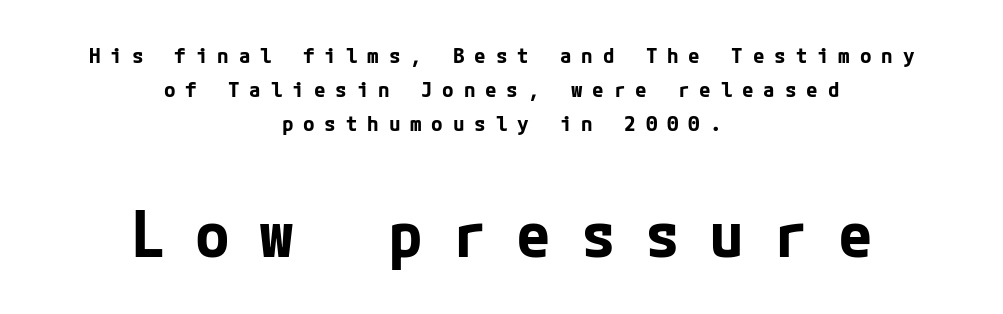
The image shows 63 px bold sans-serif type, upright; set centered, normal line spacing (1.61x), unusually wide letter spacing (+0.47 em), not underlined; the second (bottom) block is 3.0x larger; low stroke contrast and a medium x-height.
